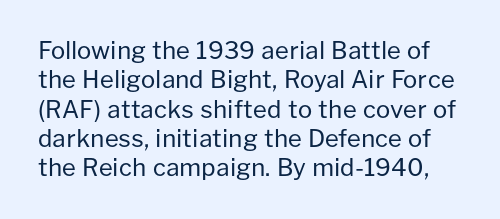
The image shows 24 px text type, upright; set line spacing 1.22x, normal letter spacing, not underlined.
